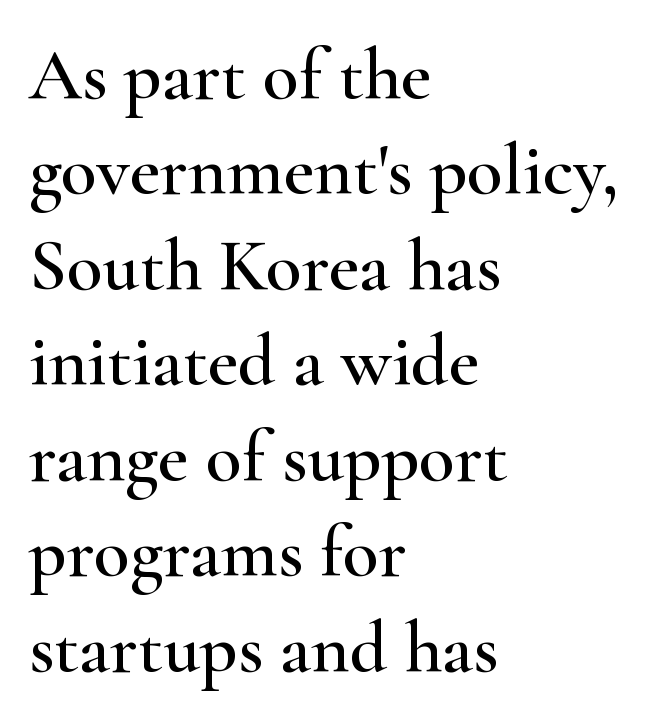
The image shows 74 px wide serif type, upright; set left-aligned, normal line spacing (1.29x), normal letter spacing, not underlined; high stroke contrast and a small x-height.
